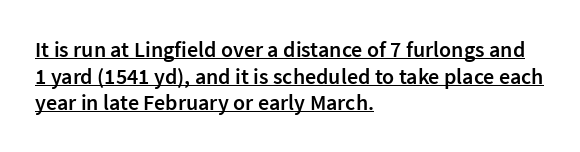
The image shows 22 px text type, upright; set left-aligned, line spacing 1.21x, normal letter spacing, underlined.
